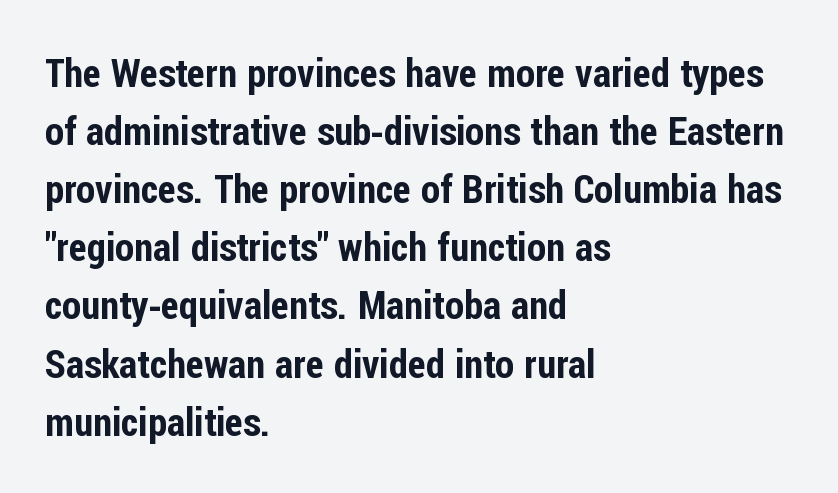
Q: Is the text italic (slanted)? A: No, it is upright.
Q: Is the typeface a serif or a sans-serif typeface? A: Sans-serif.
Q: Is the text underlined? A: No.
Q: How is the paragraph aligned? A: Left-aligned.
Q: Is the spacing between letters normal or unusually wide? A: Normal.
Q: Is the spacing between lines tight, normal or loose? A: Normal.
Q: Width (condensed, normal, or wide)? A: Condensed.
Q: Stroke contrast? A: Low.
Q: x-height? A: Medium.
Q: Monospaced? A: No.
